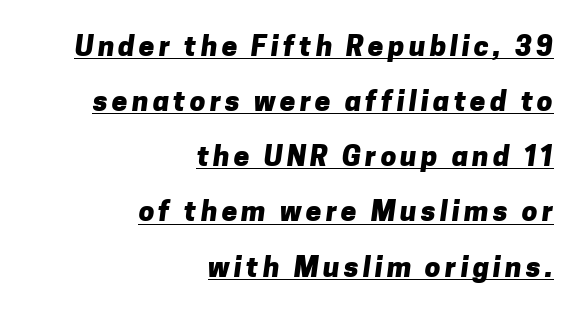
Think of a printed novel: that variable character pitch is what you see here. The designer dialed line spacing up above the default. A baseline rule has been typeset under these characters. The paragraph has a hard right edge and a soft left edge. How heavy is the stroke? Heavy — this is a bold. Typographically, this falls in the sans-serif category.
